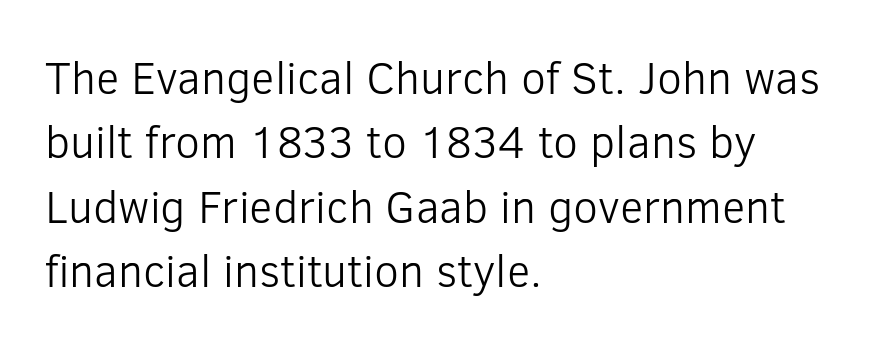
Q: Is the text bold? A: No.
Q: Is the text italic (slanted)? A: No, it is upright.
Q: Is the typeface a serif or a sans-serif typeface? A: Sans-serif.
Q: Is the text underlined? A: No.
Q: How is the paragraph aligned? A: Left-aligned.
Q: Is the spacing between letters normal or unusually wide? A: Normal.
Q: Is the spacing between lines tight, normal or loose? A: Normal.
Q: Width (condensed, normal, or wide)? A: Normal.
Q: Stroke contrast? A: Low.
Q: x-height? A: Medium.
Q: Monospaced? A: No.
